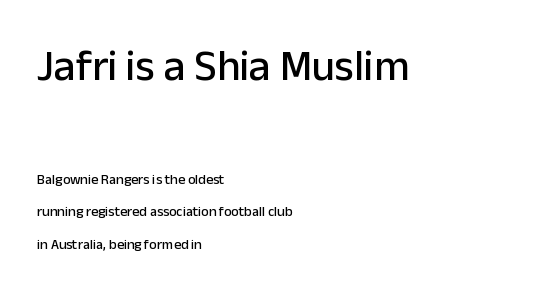
{"serif": "no", "italic": "no", "width": "normal", "stroke_contrast": "low", "x_height": "medium", "monospaced": "no", "underline": "no", "align": "left", "line_spacing": "loose", "line_spacing_ratio": 2.3, "letter_spacing": "normal", "letter_spacing_em": 0.0, "larger_block": "first", "size_ratio": 3.07, "glyph_px": 43}
